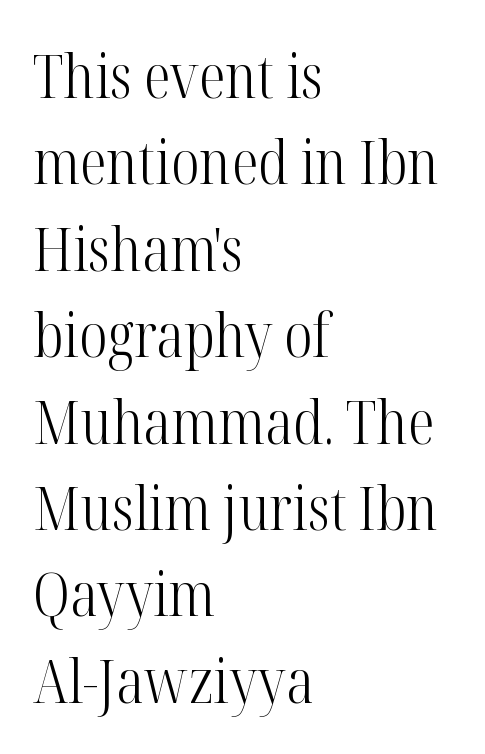
No extra tracking has been applied to these lines. Where is the straight margin? On the left. Regarding leading, the lines here are spaced in the standard way. Unbolded letterforms with no extra heft.
